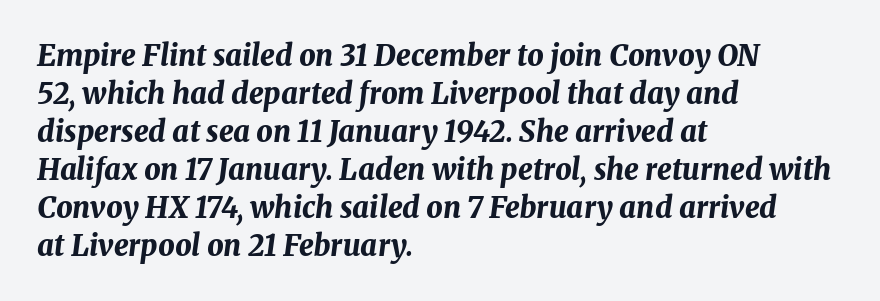
The axis of the letterforms is tilted away from vertical. Varying glyph widths throughout — classic text-font behaviour. The passage shown is not underscored anywhere. Inter-character spacing is left at the font's built-in metrics. A classic flush-left, rag-right setting is used for this passage.
